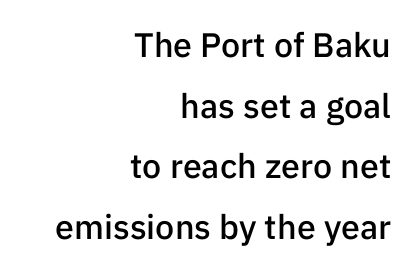
{"serif": "no", "italic": "no", "bold": "semi", "weight": "semibold", "width": "normal", "stroke_contrast": "low", "x_height": "medium", "monospaced": "no", "underline": "no", "align": "right", "line_spacing_ratio": 1.78, "letter_spacing": "normal", "letter_spacing_em": 0.0, "glyph_px": 34}
